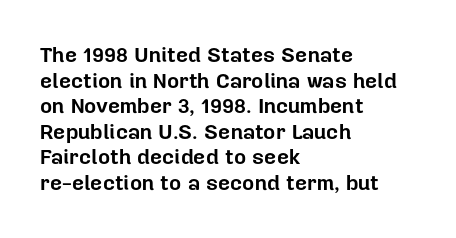
Is there any slant? The stems are plumb. The zone under the glyphs is completely vacant. Caption: bold face, heavy strokes. Each word holds together tightly as a unit, with standard inter-letter gaps. Does the copy run flush right? No — it runs flush left.
